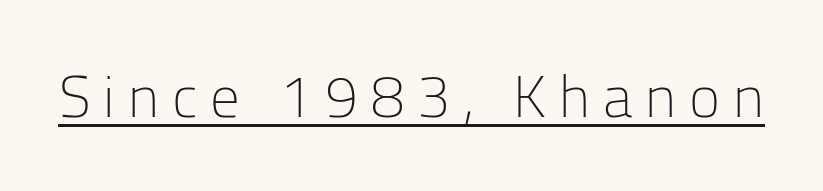
You can tell it's not italic because the verticals are truly vertical. The face used here is a sans, in the tradition of grotesques and geometrics. Think of a printed novel: that variable character pitch is what you see here. Counters stay open thanks to moderate or lighter strokes. Looks like someone drew a line under every word here. Characters follow at a spacing far wider than the type designer built in.
